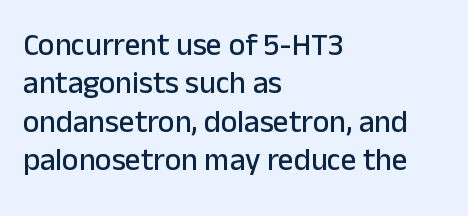
{"serif": "no", "italic": "no", "width": "normal", "stroke_contrast": "low", "x_height": "medium", "monospaced": "no", "underline": "no", "align": "left", "line_spacing_ratio": 1.24, "letter_spacing": "normal", "letter_spacing_em": 0.0, "glyph_px": 31}
